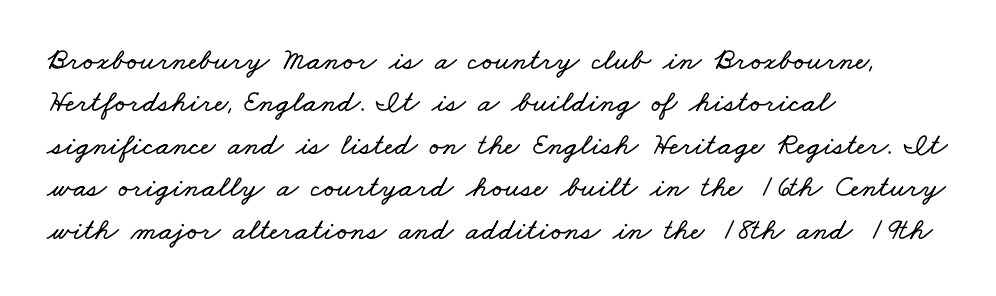
The image shows 31 px wide type; set left-aligned, normal line spacing (1.37x), normal letter spacing, not underlined; low stroke contrast and a small x-height.
